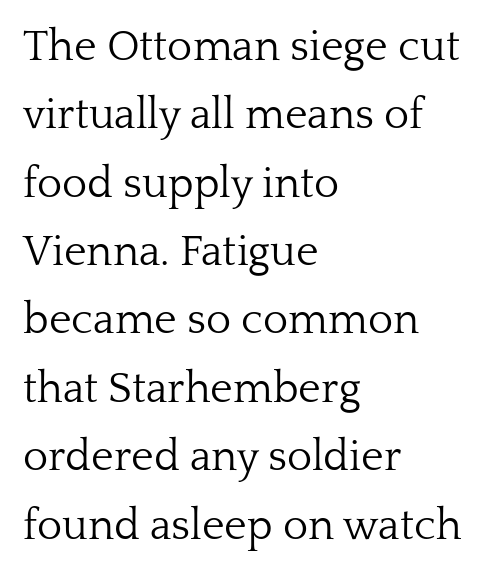
{"serif": "yes", "italic": "no", "bold": "no", "weight": "light", "width": "normal", "stroke_contrast": "low", "x_height": "medium", "monospaced": "no", "underline": "no", "align": "left", "line_spacing": "normal", "line_spacing_ratio": 1.59, "letter_spacing": "normal", "letter_spacing_em": 0.0, "glyph_px": 43}
